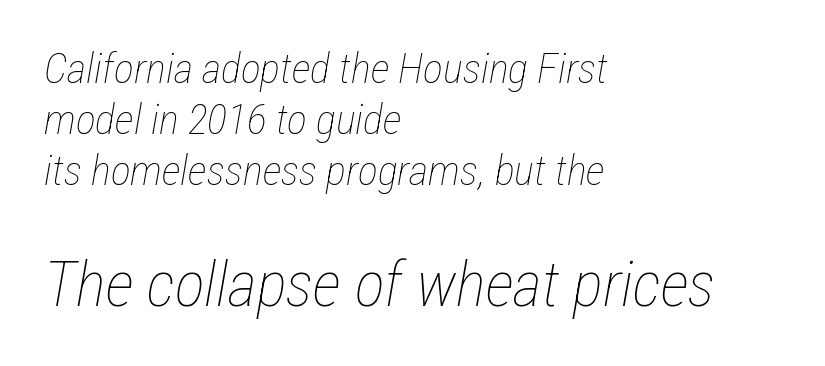
The image shows 63 px thin, condensed type, italic (leaning right); set left-aligned, line spacing 1.21x, normal letter spacing, not underlined; the second (bottom) block is 1.5x larger; low stroke contrast and a medium x-height.
